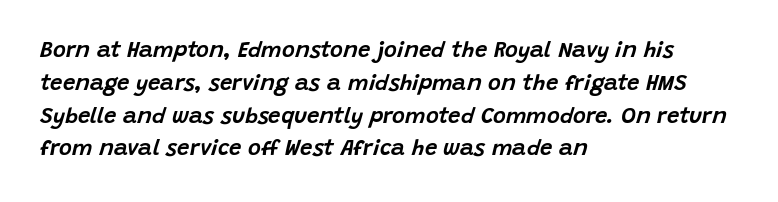
Normally led — the rows are evenly, conventionally spaced. Slanted lettering throughout. Nobody touched the tracking dial on this one. Letters rest on an invisible, unmarked baseline.
